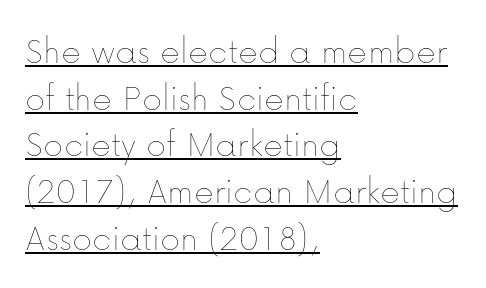
{"italic": "no", "bold": "no", "weight": "thin", "width": "normal", "stroke_contrast": "low", "x_height": "medium", "monospaced": "no", "underline": "yes", "align": "left", "line_spacing_ratio": 1.23, "letter_spacing": "normal", "letter_spacing_em": 0.0, "glyph_px": 38}
